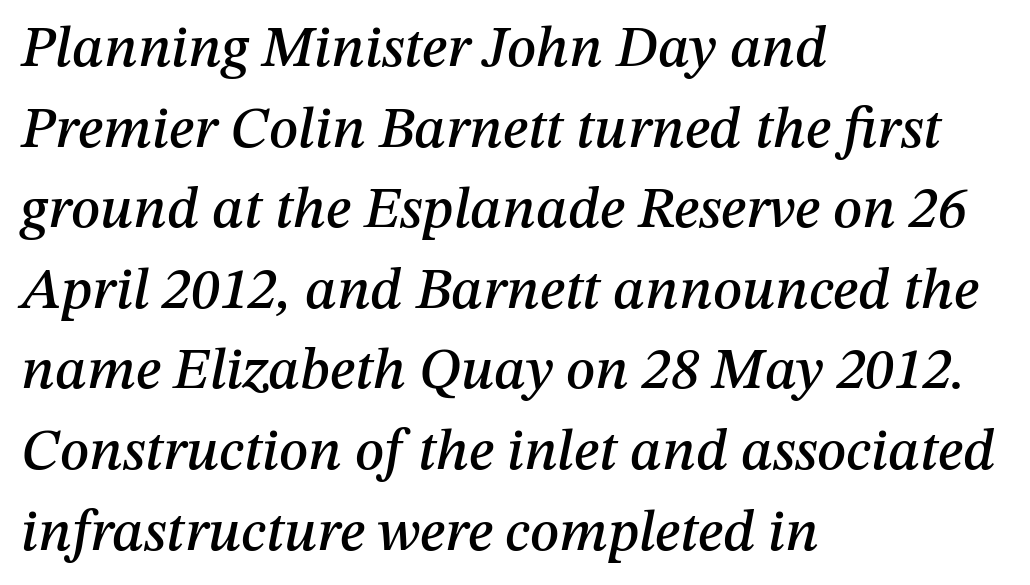
{"italic": "yes", "lean": "right", "slant_degrees": 12, "width": "normal", "stroke_contrast": "medium", "x_height": "medium", "monospaced": "no", "underline": "no", "align": "left", "line_spacing": "normal", "line_spacing_ratio": 1.39, "letter_spacing": "normal", "letter_spacing_em": 0.0, "glyph_px": 58}
